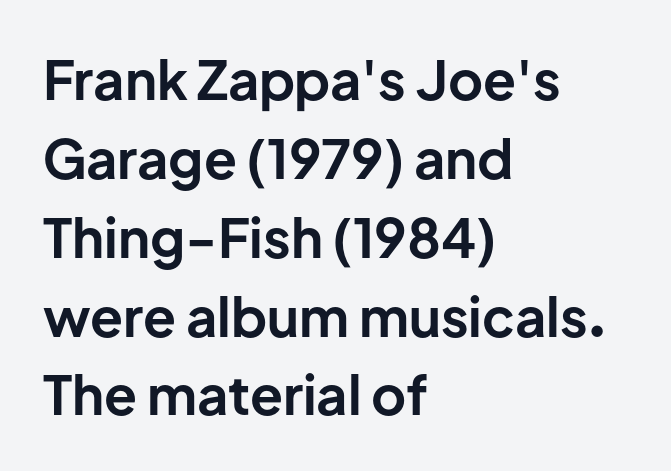
The image shows 54 px bold sans-serif type, upright; set left-aligned, normal line spacing (1.46x), normal letter spacing, not underlined; low stroke contrast and a medium x-height.
